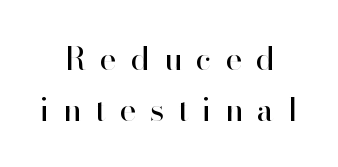
The image shows 32 px regular-weight sans-serif type, upright; set centered, normal line spacing (1.6x), unusually wide letter spacing (+0.45 em), not underlined; high stroke contrast and a small x-height.
